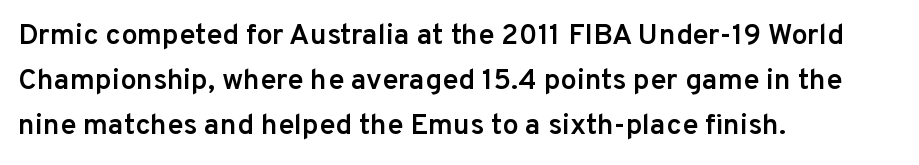
{"serif": "no", "italic": "no", "bold": "semi", "weight": "semibold", "width": "normal", "stroke_contrast": "low", "x_height": "medium", "monospaced": "no", "underline": "no", "align": "left", "line_spacing": "normal", "line_spacing_ratio": 1.56, "letter_spacing": "normal", "letter_spacing_em": 0.0, "glyph_px": 29}
